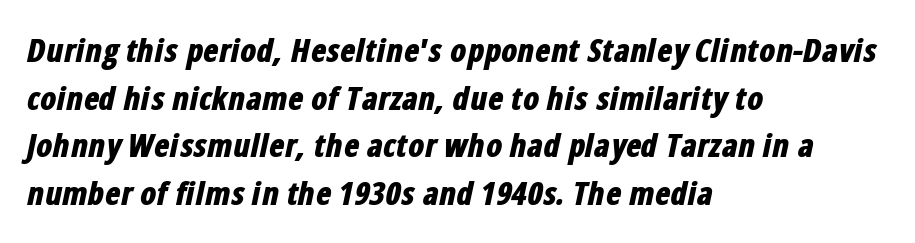
The image shows 32 px bold, condensed type, italic (leaning right); set left-aligned, normal line spacing (1.49x), normal letter spacing, not underlined; low stroke contrast and a medium x-height.
